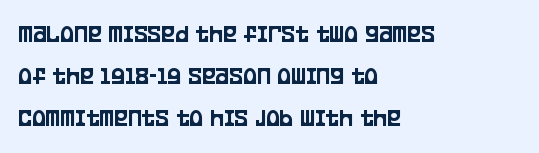
{"italic": "no", "underline": "no", "align": "left", "line_spacing": "normal", "line_spacing_ratio": 1.62, "letter_spacing": "normal", "letter_spacing_em": 0.0, "glyph_px": 26}
